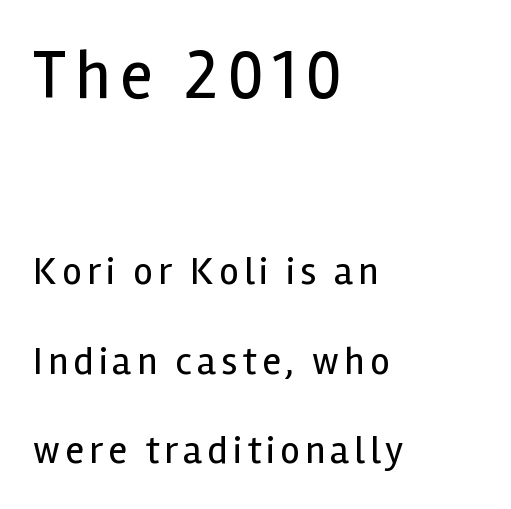
Q: Is the text bold? A: No.
Q: Is the text italic (slanted)? A: No, it is upright.
Q: Is the typeface a serif or a sans-serif typeface? A: Sans-serif.
Q: Is the text underlined? A: No.
Q: How is the paragraph aligned? A: Left-aligned.
Q: Is the spacing between lines tight, normal or loose? A: Loose.
Q: Which block of text is set in a larger size, the first (top) or the second (bottom)? A: The first (top) one.
Q: Width (condensed, normal, or wide)? A: Normal.
Q: x-height? A: Medium.
Q: Monospaced? A: No.
